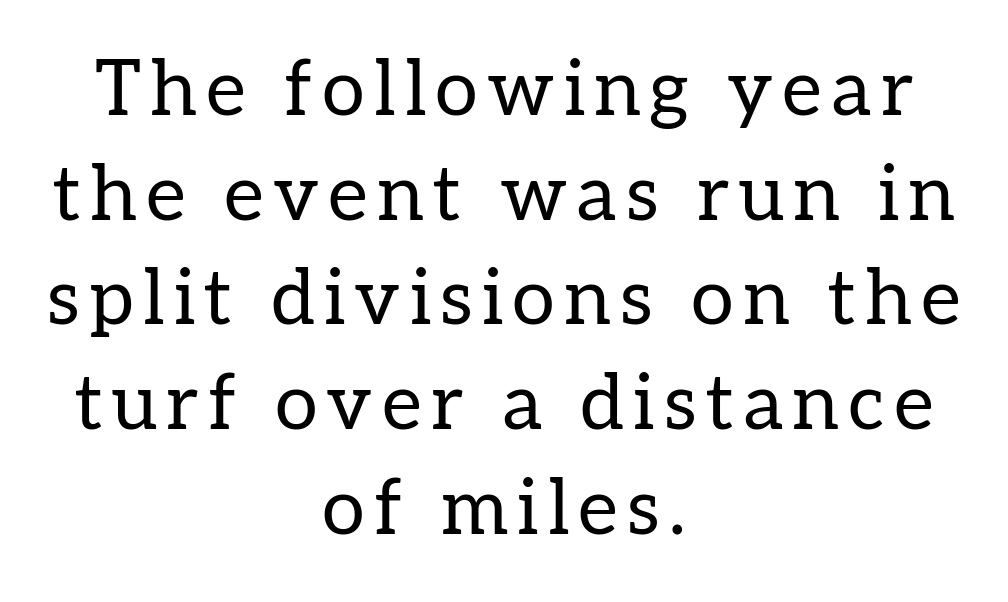
{"serif": "yes", "italic": "no", "bold": "no", "weight": "regular", "width": "normal", "stroke_contrast": "low", "x_height": "medium", "monospaced": "no", "underline": "no", "align": "center", "line_spacing": "normal", "line_spacing_ratio": 1.36, "glyph_px": 77}
